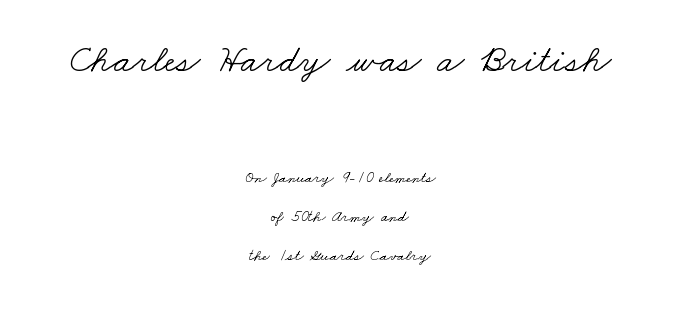
The image shows 39 px light, wide serif type; set centered, loose line spacing (2.45x), normal letter spacing, not underlined; the first (top) block is 2.44x larger; low stroke contrast and a small x-height.
